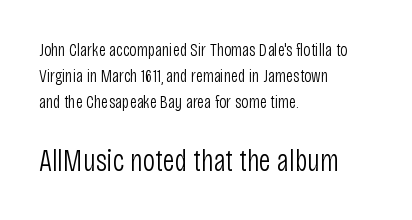
The image shows 31 px light, condensed sans-serif type, upright; set left-aligned, normal line spacing (1.45x), normal letter spacing, not underlined; the second (bottom) block is 1.72x larger; low stroke contrast and a large x-height.
